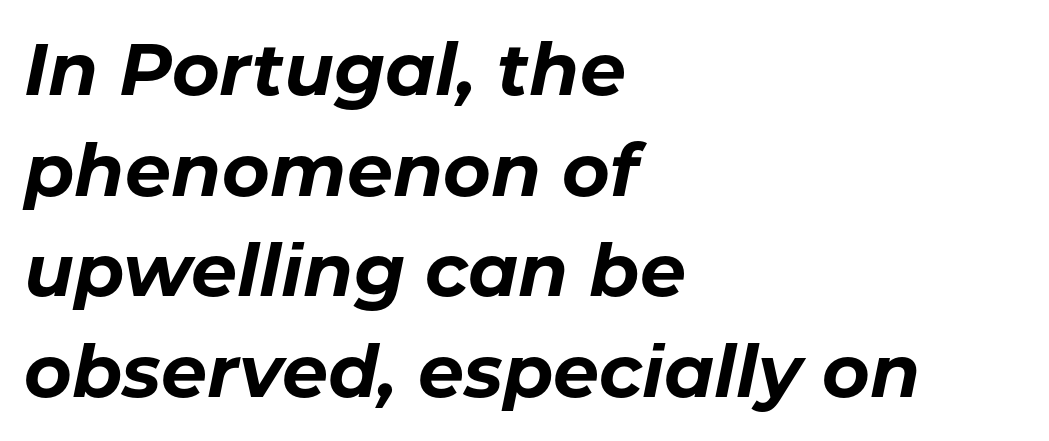
{"italic": "yes", "lean": "right", "slant_degrees": 11, "bold": "yes", "weight": "bold", "width": "normal", "stroke_contrast": "low", "x_height": "medium", "monospaced": "no", "underline": "no", "align": "left", "line_spacing": "normal", "line_spacing_ratio": 1.38, "letter_spacing": "normal", "letter_spacing_em": 0.0, "glyph_px": 73}
